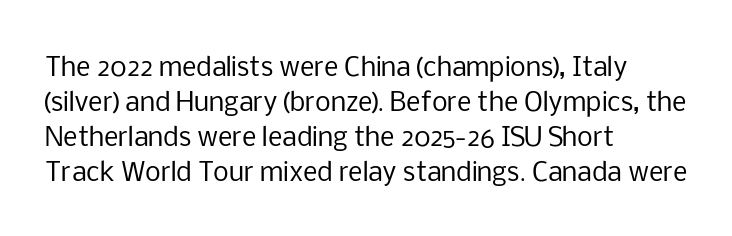
The image shows 25 px text type, upright; set left-aligned, normal line spacing (1.4x), normal letter spacing, not underlined.
